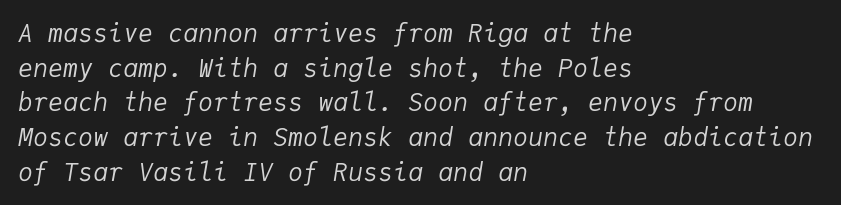
{"italic": "yes", "lean": "right", "slant_degrees": 9, "bold": "no", "underline": "no", "align": "left", "line_spacing": "normal", "line_spacing_ratio": 1.39, "letter_spacing": "normal", "letter_spacing_em": 0.0, "glyph_px": 25}
